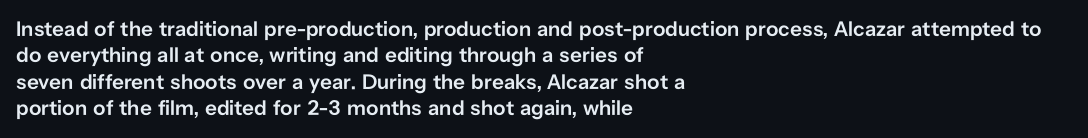
Its strokes are somewhat broadened, the hallmark of semibold type. Notice how descenders clear the ascenders below comfortably — that's standard leading. The letters stand straight up with perfectly vertical stems. Compared with a centered layout, this one pins lines to the left instead.
